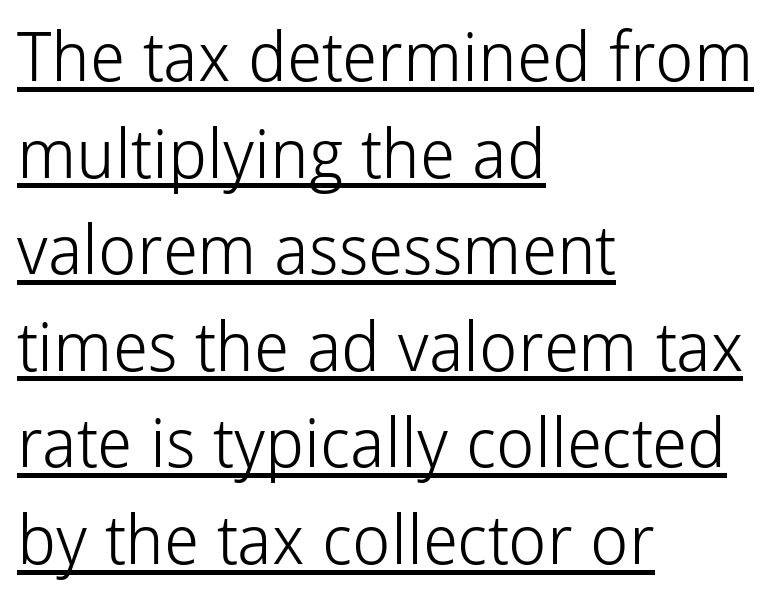
{"serif": "no", "italic": "no", "bold": "no", "weight": "light", "width": "normal", "stroke_contrast": "low", "x_height": "medium", "monospaced": "no", "underline": "yes", "align": "left", "line_spacing": "normal", "line_spacing_ratio": 1.42, "letter_spacing": "normal", "letter_spacing_em": 0.0, "glyph_px": 68}
